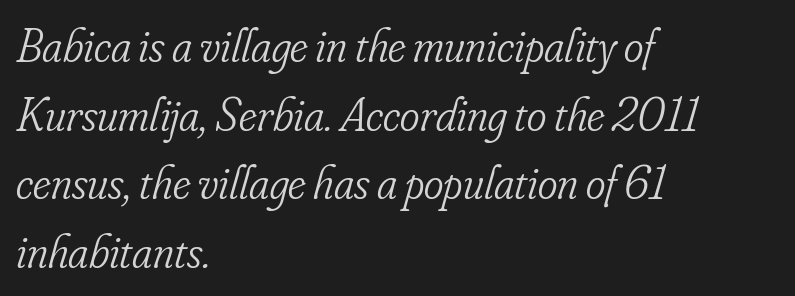
Q: Is the text bold? A: No.
Q: Is the text italic (slanted)? A: Yes, it leans right by about 16 degrees.
Q: Is the typeface a serif or a sans-serif typeface? A: Serif.
Q: Is the text underlined? A: No.
Q: How is the paragraph aligned? A: Left-aligned.
Q: Is the spacing between letters normal or unusually wide? A: Normal.
Q: Is the spacing between lines tight, normal or loose? A: Normal.
Q: Width (condensed, normal, or wide)? A: Condensed.
Q: Stroke contrast? A: Low.
Q: x-height? A: Small.
Q: Monospaced? A: No.
